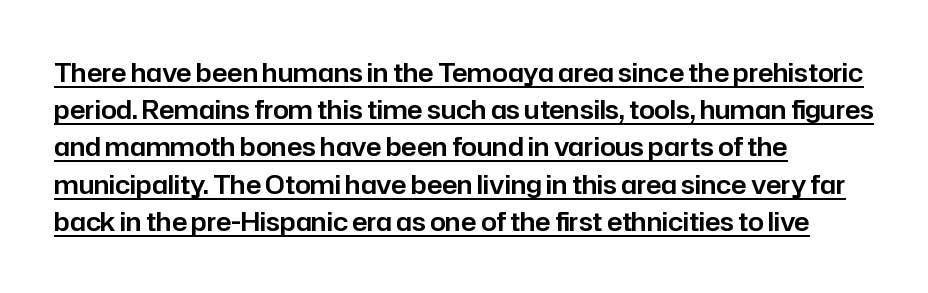
The image shows 25 px text type, upright; set left-aligned, normal line spacing (1.49x), normal letter spacing, underlined.
